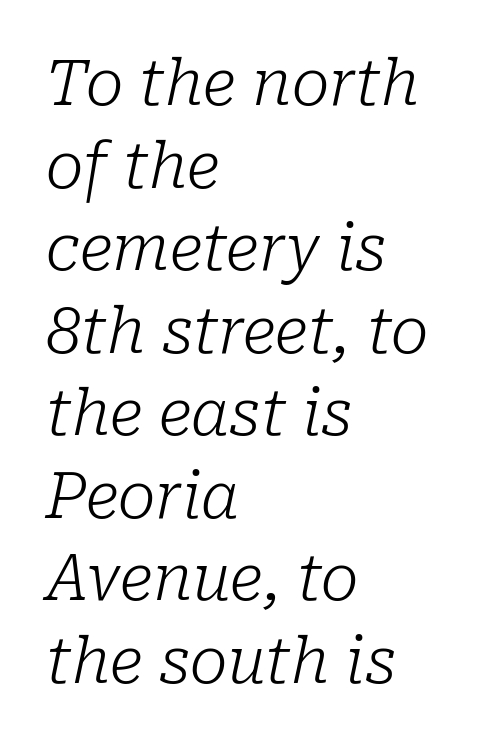
Underlining? Definitely not there. How are the letters spaced? Ordinarily, with no added tracking. The line-height multiplier appears to be the usual default. Do the characters align in a grid? No, the font is proportional. Vertical stems look standard width or narrower in stroke. Letterform terminals end in serifs throughout the passage.
